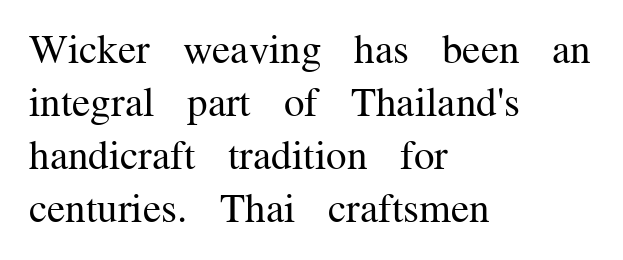
In terms of leading, this rendering sits right in the middle. The passage shown is not underscored anywhere. This sample has the flowing, uneven cadence of proportional lettering. One-word summary of the alignment: left.
